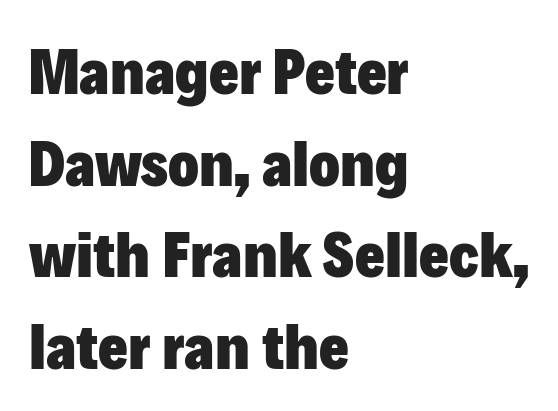
Q: Is the text bold? A: Yes.
Q: Is the text italic (slanted)? A: No, it is upright.
Q: Is the typeface a serif or a sans-serif typeface? A: Sans-serif.
Q: Is the text underlined? A: No.
Q: How is the paragraph aligned? A: Left-aligned.
Q: Is the spacing between letters normal or unusually wide? A: Normal.
Q: Is the spacing between lines tight, normal or loose? A: Normal.
Q: Width (condensed, normal, or wide)? A: Normal.
Q: Stroke contrast? A: Low.
Q: x-height? A: Medium.
Q: Monospaced? A: No.
